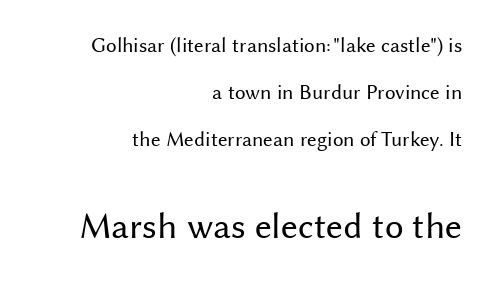
The image shows 37 px regular-weight sans-serif type, upright; set right-aligned, loose line spacing (2.25x), normal letter spacing, not underlined; the second (bottom) block is 1.76x larger; medium stroke contrast and a medium x-height.
